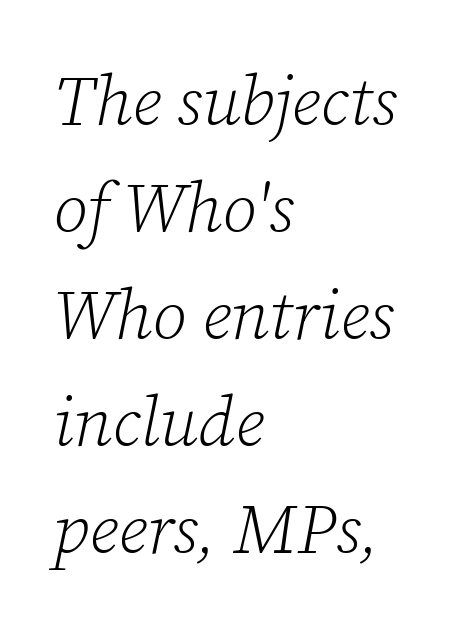
{"serif": "yes", "italic": "yes", "lean": "right", "slant_degrees": 12, "bold": "no", "weight": "light", "width": "normal", "stroke_contrast": "low", "x_height": "medium", "monospaced": "no", "underline": "no", "align": "left", "line_spacing": "normal", "line_spacing_ratio": 1.55, "letter_spacing": "normal", "letter_spacing_em": 0.0, "glyph_px": 69}
